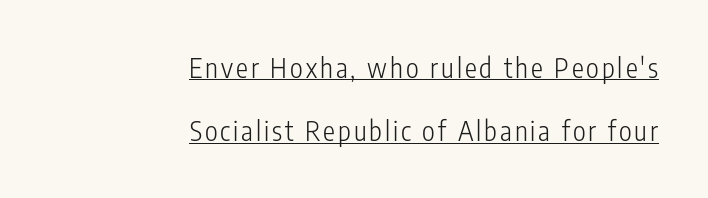
{"italic": "no", "bold": "no", "underline": "yes", "align": "right", "line_spacing": "loose", "line_spacing_ratio": 2.35, "glyph_px": 27}
